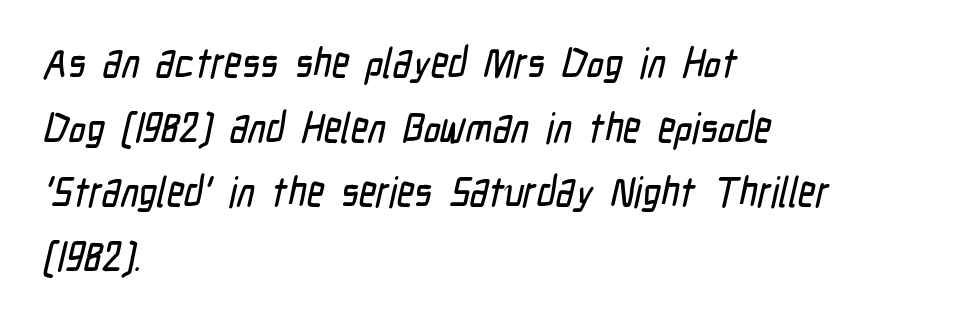
What stands out about the letter spacing? Nothing — it is the standard amount. Each row of text sits above clean, open space. The rendering anchors every line to the left-hand side. One glance says typical: line gaps are just what's usual. Is this a fixed-width face? No — the glyphs have proportional, varying widths. The characters display no serif detailing; their extremities are plain.
